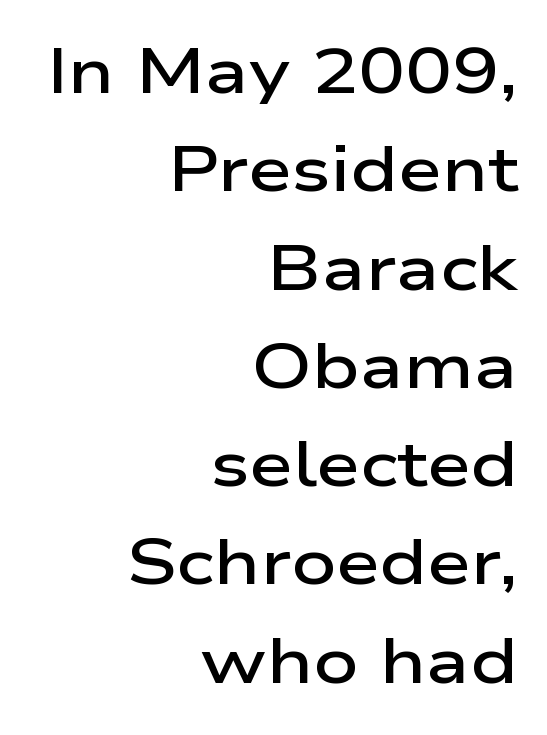
The image shows 63 px semibold, wide sans-serif type, upright; set right-aligned, normal line spacing (1.56x), normal letter spacing, not underlined; low stroke contrast and a medium x-height.
